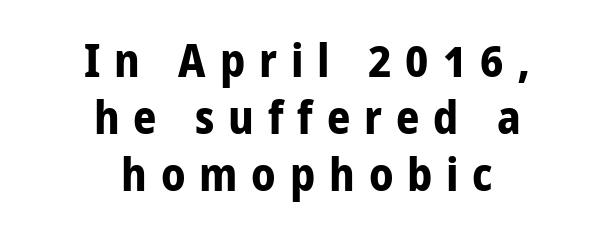
Each line is balanced around a shared central axis. Unlike italic type, these characters show no tilt at all. A bare baseline throughout the passage. Every letter is thick-stroked: bold, no question.
